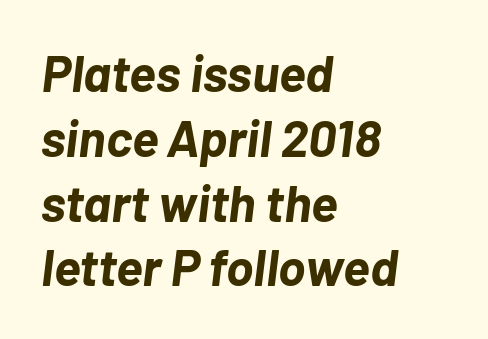
The image shows 51 px bold type, italic (leaning right); set left-aligned, normal line spacing (1.27x), normal letter spacing, not underlined; low stroke contrast and a medium x-height.
